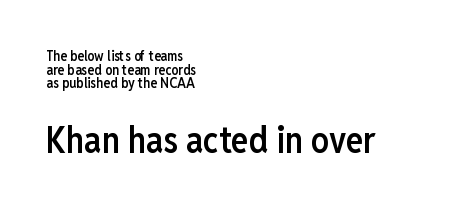
Nobody drew a line under any word here. Notice how the passage keeps a crisp vertical edge on the left only. Tracking value appears to be zero — textbook default spacing. A typesetter would call this leading minimal, almost set solid. Designer's note — italics off, roman on. The face used here is proportionally spaced, like ordinary book or web type.
